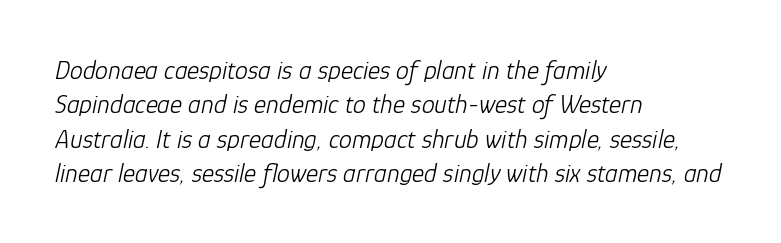
{"italic": "yes", "lean": "right", "slant_degrees": 12, "bold": "no", "underline": "no", "align": "left", "line_spacing": "normal", "line_spacing_ratio": 1.32, "letter_spacing": "normal", "letter_spacing_em": 0.0, "glyph_px": 26}
